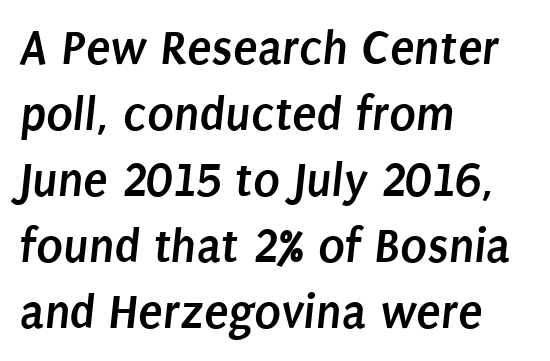
Q: Is the text bold? A: Yes.
Q: Is the typeface a serif or a sans-serif typeface? A: Sans-serif.
Q: Is the text underlined? A: No.
Q: How is the paragraph aligned? A: Left-aligned.
Q: Is the spacing between letters normal or unusually wide? A: Normal.
Q: Is the spacing between lines tight, normal or loose? A: Normal.
Q: Width (condensed, normal, or wide)? A: Condensed.
Q: Stroke contrast? A: Low.
Q: x-height? A: Large.
Q: Monospaced? A: No.
